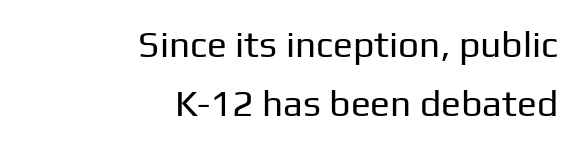
The image shows 37 px regular-weight sans-serif type, upright; set right-aligned, normal line spacing (1.59x), normal letter spacing, not underlined; low stroke contrast and a medium x-height.
